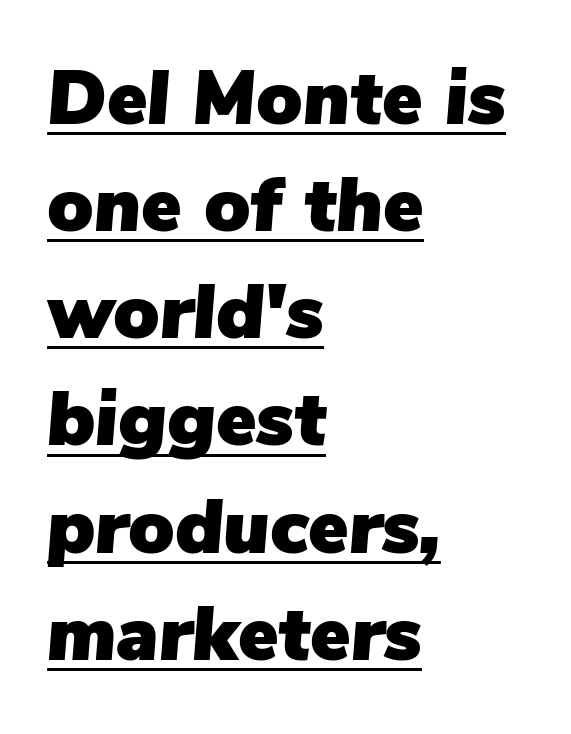
{"italic": "yes", "lean": "right", "slant_degrees": 5, "width": "normal", "stroke_contrast": "low", "x_height": "medium", "monospaced": "no", "underline": "yes", "align": "left", "line_spacing": "normal", "line_spacing_ratio": 1.41, "letter_spacing": "normal", "letter_spacing_em": 0.0, "glyph_px": 76}
